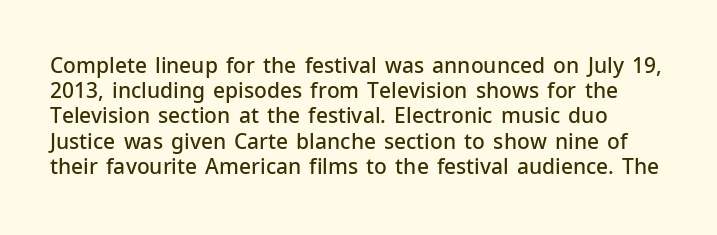
Bare-footed words on every line. How are the letters spaced? Ordinarily, with no added tracking. If you drew a line through each stem, it would be perfectly vertical. Does the weight exceed regular? Yes, but only to semibold.
